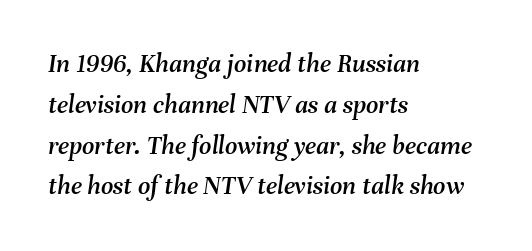
Q: Is the text italic (slanted)? A: Yes, it leans right by about 8 degrees.
Q: Is the text underlined? A: No.
Q: How is the paragraph aligned? A: Left-aligned.
Q: Is the spacing between letters normal or unusually wide? A: Normal.
Q: Is the spacing between lines tight, normal or loose? A: Normal.
